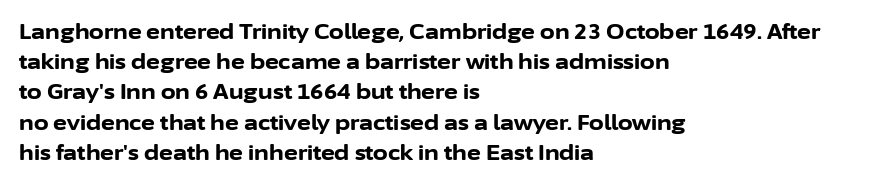
Emphasis by weight is at full strength: bold. Compared with typical body copy, the letter spacing here is the same. The passage shown is not underscored anywhere. Each new line begins a customary step beneath the previous one.
